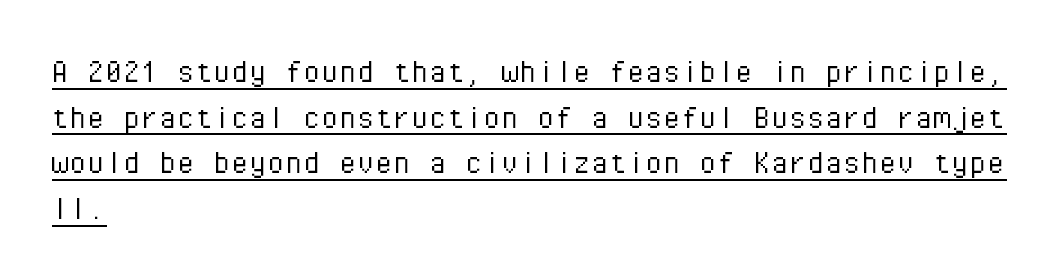
The image shows 36 px light sans-serif type, upright, monospaced; set left-aligned, normal line spacing (1.27x), normal letter spacing, underlined; low stroke contrast and a medium x-height.
